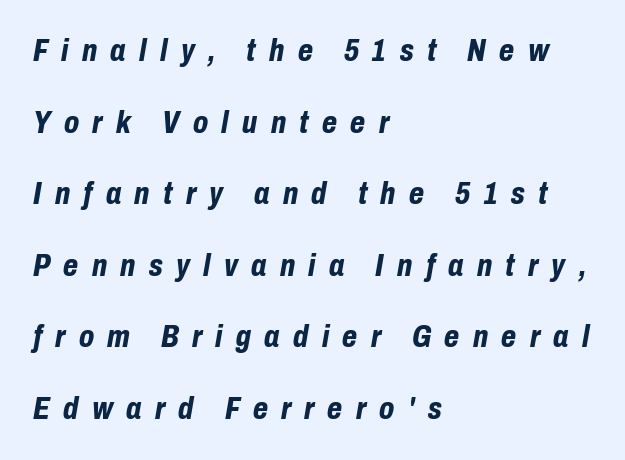
Q: Is the text bold? A: Yes.
Q: Is the text italic (slanted)? A: Yes, it leans right by about 10 degrees.
Q: Is the text underlined? A: No.
Q: How is the paragraph aligned? A: Left-aligned.
Q: Is the spacing between letters normal or unusually wide? A: Unusually wide.
Q: Is the spacing between lines tight, normal or loose? A: Loose.
Q: Width (condensed, normal, or wide)? A: Condensed.
Q: Stroke contrast? A: Low.
Q: x-height? A: Medium.
Q: Monospaced? A: No.
